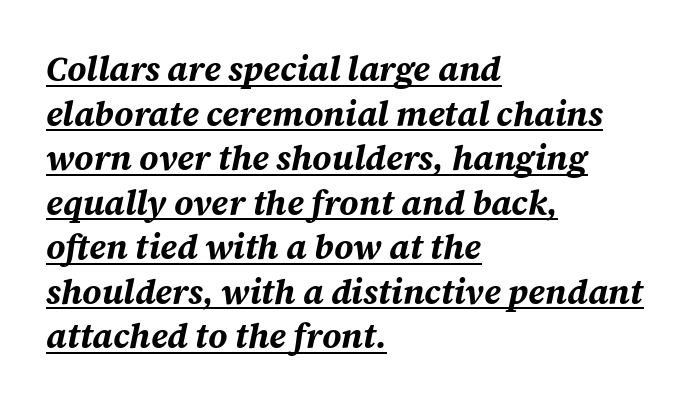
It's the slanting kind of type. This sample uses plain, unmodified letter spacing. The paragraph has a hard left edge and a soft right edge. Vertical spacing — default. You could not count columns in this text — the font is proportionally spaced. Does the weight exceed regular? Yes, all the way to bold.
